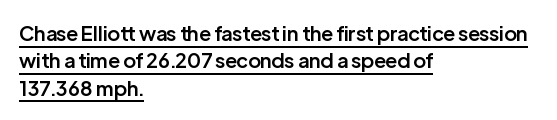
The letters sit at their default tracking, neither squeezed nor spread. Notice how a bar underscores the lettering throughout. On the weight axis this lands at semibold, roughly 600. One-word summary of the alignment: left. The type sits square on the baseline with zero lean. Honestly, the row spacing looks completely unremarkable.
